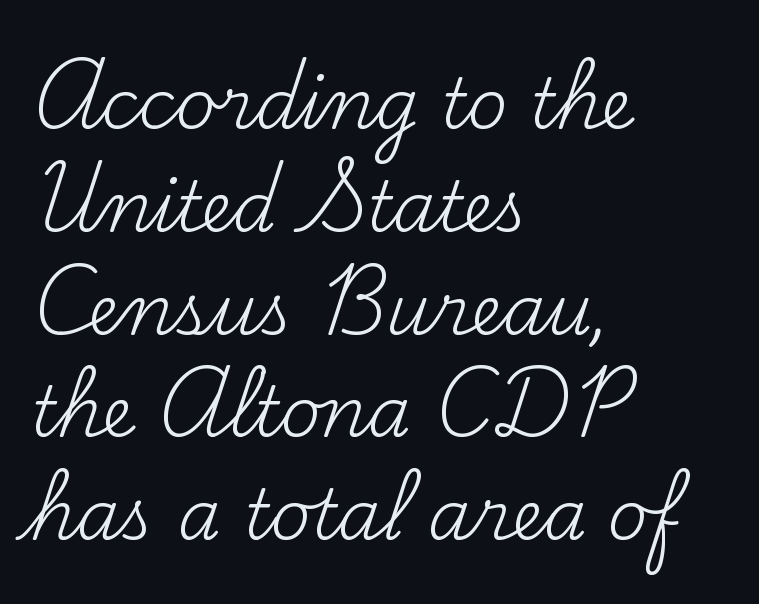
{"serif": "yes", "bold": "no", "weight": "regular", "width": "normal", "stroke_contrast": "medium", "x_height": "small", "monospaced": "no", "underline": "no", "align": "left", "line_spacing": "normal", "line_spacing_ratio": 1.49, "letter_spacing": "normal", "letter_spacing_em": 0.0, "glyph_px": 69}
